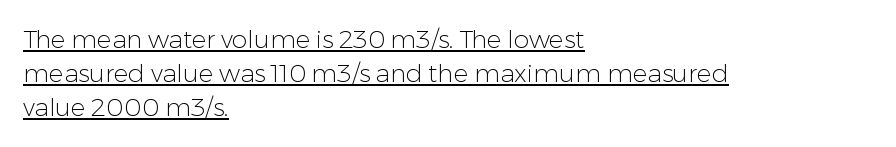
The image shows 25 px text type, upright; set left-aligned, normal line spacing (1.37x), normal letter spacing, underlined.
